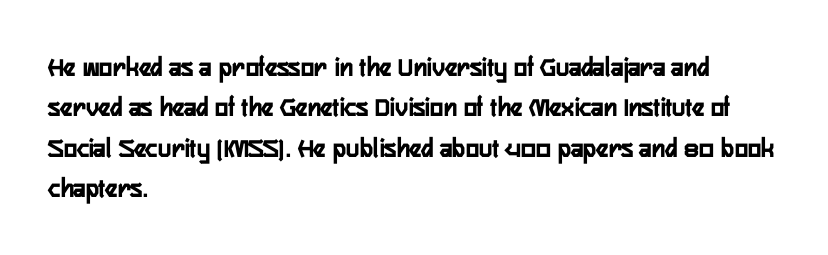
{"serif": "no", "italic": "no", "width": "condensed", "stroke_contrast": "low", "x_height": "medium", "monospaced": "no", "underline": "no", "align": "left", "line_spacing": "normal", "line_spacing_ratio": 1.44, "letter_spacing": "normal", "letter_spacing_em": 0.0, "glyph_px": 28}
